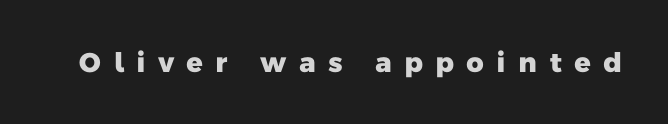
Q: Is the text bold? A: Yes.
Q: Is the text underlined? A: No.
Q: Is the spacing between letters normal or unusually wide? A: Unusually wide.
